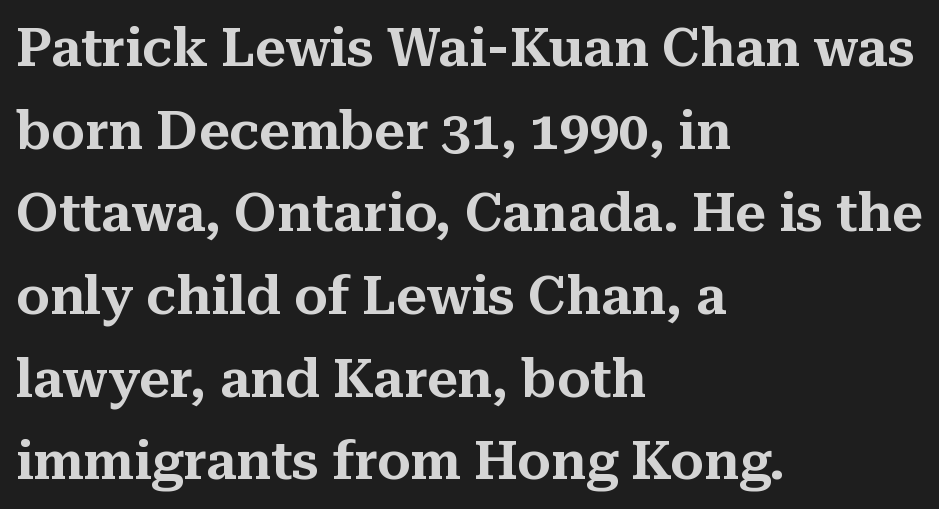
Q: Is the text italic (slanted)? A: No, it is upright.
Q: Is the typeface a serif or a sans-serif typeface? A: Serif.
Q: Is the text underlined? A: No.
Q: How is the paragraph aligned? A: Left-aligned.
Q: Is the spacing between letters normal or unusually wide? A: Normal.
Q: Is the spacing between lines tight, normal or loose? A: Normal.
Q: Width (condensed, normal, or wide)? A: Normal.
Q: Stroke contrast? A: Medium.
Q: x-height? A: Medium.
Q: Monospaced? A: No.
